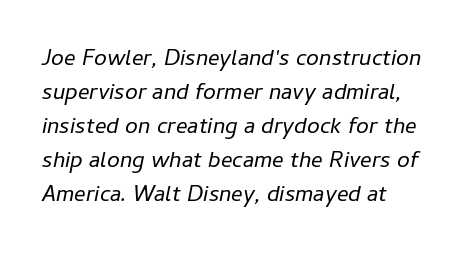
Q: Is the text bold? A: No.
Q: Is the text italic (slanted)? A: Yes, it leans right by about 11 degrees.
Q: Is the text underlined? A: No.
Q: How is the paragraph aligned? A: Left-aligned.
Q: Is the spacing between letters normal or unusually wide? A: Normal.
Q: Is the spacing between lines tight, normal or loose? A: Normal.
